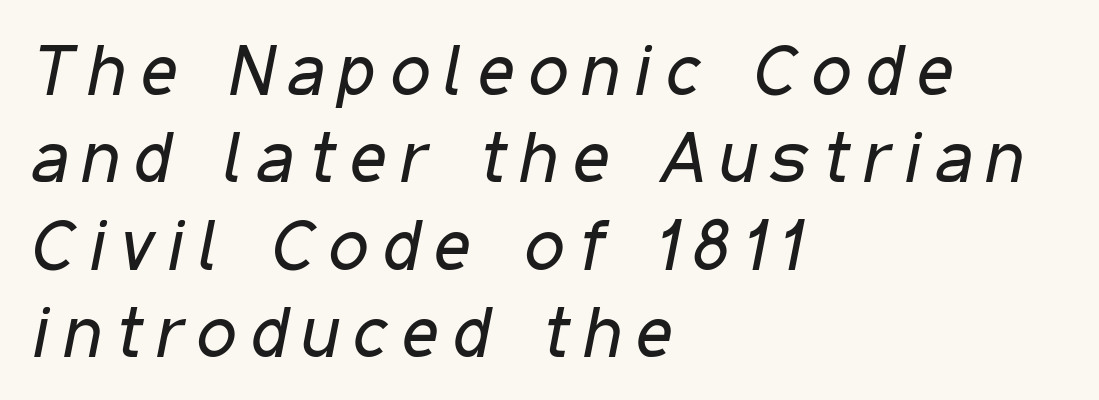
{"italic": "yes", "lean": "right", "slant_degrees": 11, "bold": "no", "weight": "regular", "width": "condensed", "stroke_contrast": "low", "x_height": "medium", "monospaced": "no", "underline": "no", "align": "left", "line_spacing_ratio": 1.23, "letter_spacing": "wide", "letter_spacing_em": 0.2, "glyph_px": 71}
